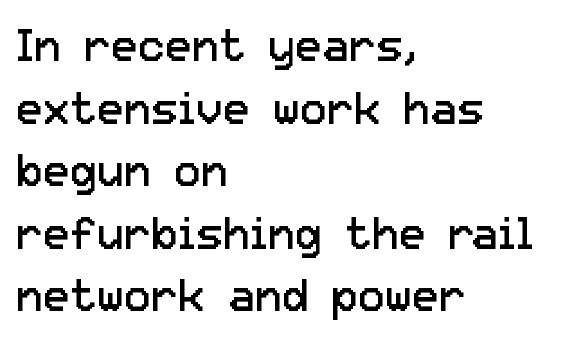
The image shows 45 px regular-weight sans-serif type, upright; set left-aligned, normal line spacing (1.39x), normal letter spacing, not underlined; low stroke contrast and a medium x-height.
